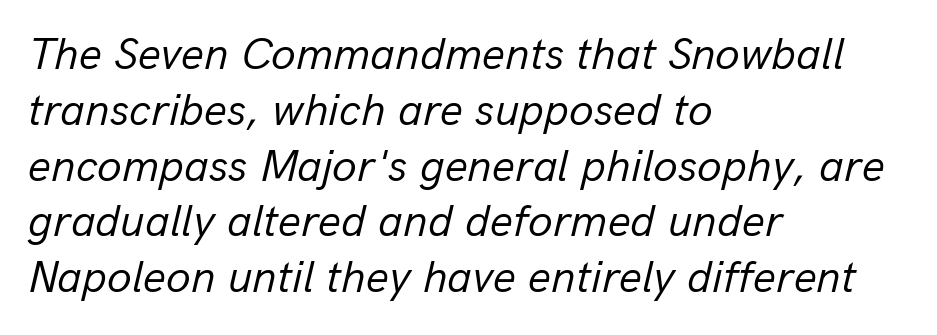
{"italic": "yes", "lean": "right", "slant_degrees": 13, "bold": "no", "weight": "regular", "width": "normal", "stroke_contrast": "low", "x_height": "medium", "monospaced": "no", "underline": "no", "align": "left", "line_spacing_ratio": 1.24, "letter_spacing": "normal", "letter_spacing_em": 0.0, "glyph_px": 45}
